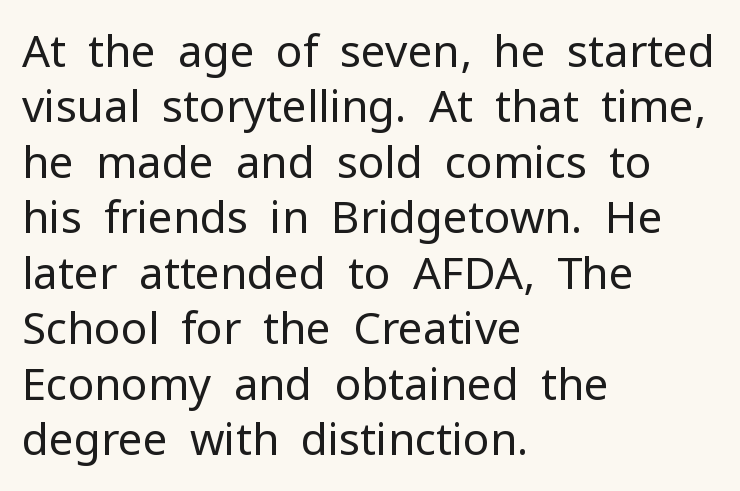
Short note: letters normally spaced. Only glyphs here, with clear space below each row. A typesetter would call this proportional, since set widths differ per character. Casual observation: everything's shoved over to the left. These lines sit exactly where default settings would place them. This is the regular roman posture of the typeface.
